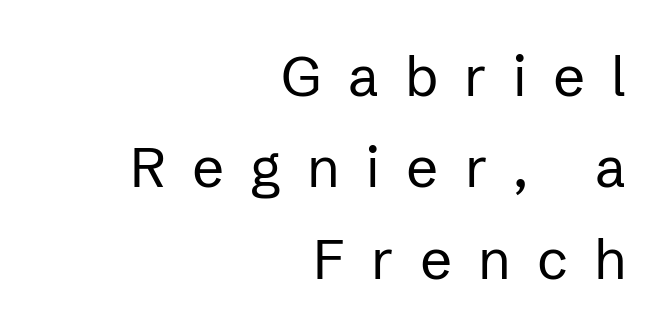
{"serif": "no", "italic": "no", "bold": "no", "weight": "regular", "width": "normal", "stroke_contrast": "low", "x_height": "medium", "monospaced": "no", "underline": "no", "align": "right", "line_spacing": "normal", "line_spacing_ratio": 1.63, "letter_spacing": "wide", "letter_spacing_em": 0.47, "glyph_px": 56}
